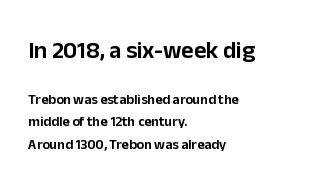
Q: Is the text italic (slanted)? A: No, it is upright.
Q: Is the text underlined? A: No.
Q: How is the paragraph aligned? A: Left-aligned.
Q: Is the spacing between letters normal or unusually wide? A: Normal.
Q: Is the spacing between lines tight, normal or loose? A: Normal.
Q: Which block of text is set in a larger size, the first (top) or the second (bottom)? A: The first (top) one.
